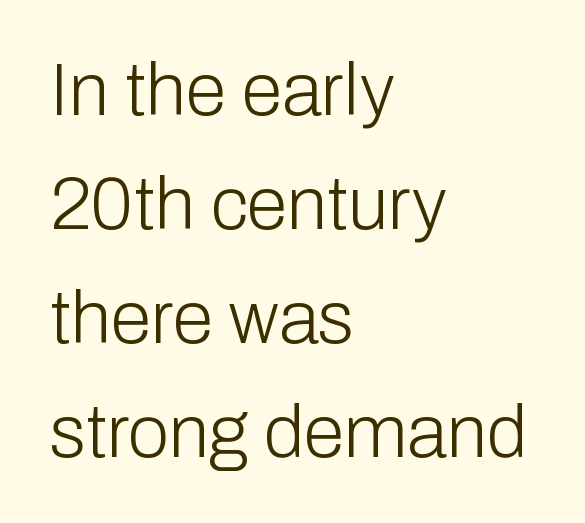
Honestly, there is no underline to notice here at all. A quiet, ordinary-to-light weight characterises the typeface. The face used here is rendered with its standard letterfit. Each letter keeps its own natural width here, so spacing adapts to shape.
